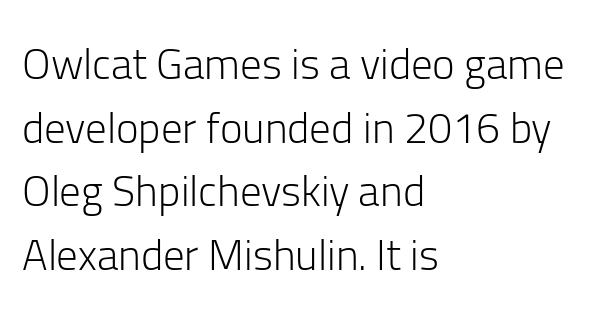
Layout note: lines flush left. Weight: not bold — regular or lighter. Characters follow at the spacing the type designer built in. Unmarked baselines from the first word to the last.
